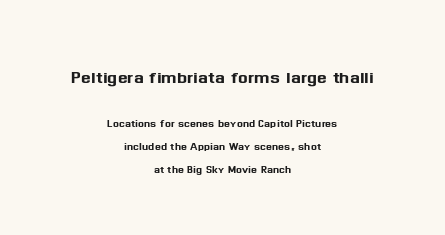
Block one is the big one; block two sits smaller underneath. The lines in this sample share a center point and differ in where they start and stop. The passage shown is not underscored anywhere. In terms of leading, this rendering sits right in the middle. Does the lettering tilt? It doesn't — this is upright. Here the glyphs are tracked normally, forming tight word shapes.
